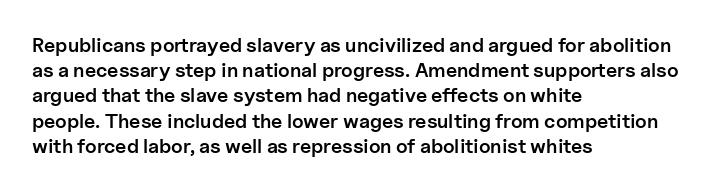
Q: Is the text bold? A: Semi-bold.
Q: Is the text italic (slanted)? A: No, it is upright.
Q: Is the text underlined? A: No.
Q: How is the paragraph aligned? A: Left-aligned.
Q: Is the spacing between letters normal or unusually wide? A: Normal.
Q: Is the spacing between lines tight, normal or loose? A: Normal.
